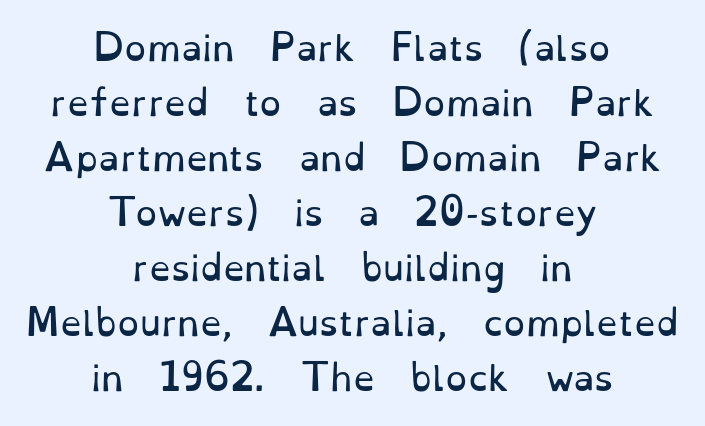
The image shows 35 px regular-weight type, upright; set centered, normal line spacing (1.57x), normal letter spacing, not underlined; low stroke contrast and a small x-height.
